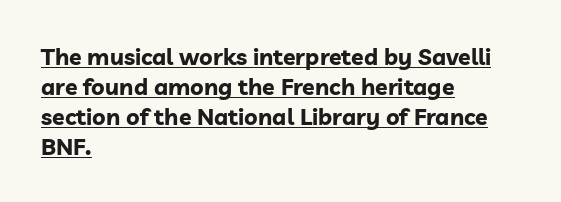
{"italic": "no", "bold": "yes", "underline": "yes", "align": "left", "line_spacing": "normal", "line_spacing_ratio": 1.3, "letter_spacing": "normal", "letter_spacing_em": 0.0, "glyph_px": 23}
